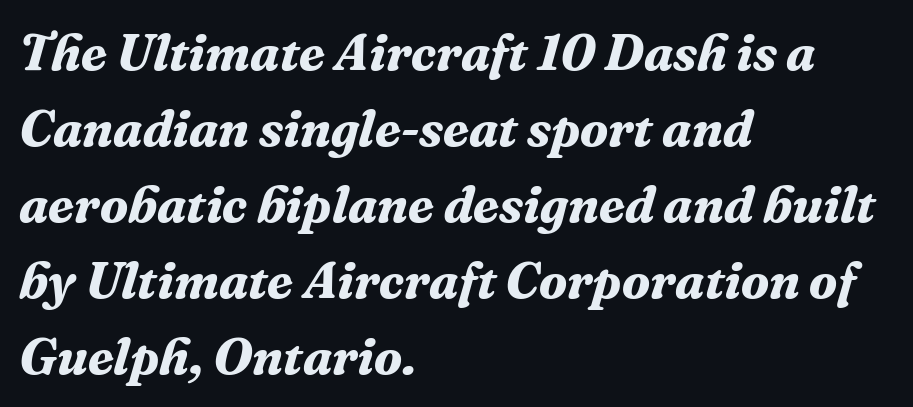
The setting favours the left margin, as ordinary paragraphs usually do. Each letter's strokes conclude with small projecting serifs. The foot of each line stays bare and open. Does extra space separate the letters? No, they use regular spacing. Baseline-to-baseline distance is the conventional proportion of letter height. The rendering uses a bold face; every stroke is thick and dark.
